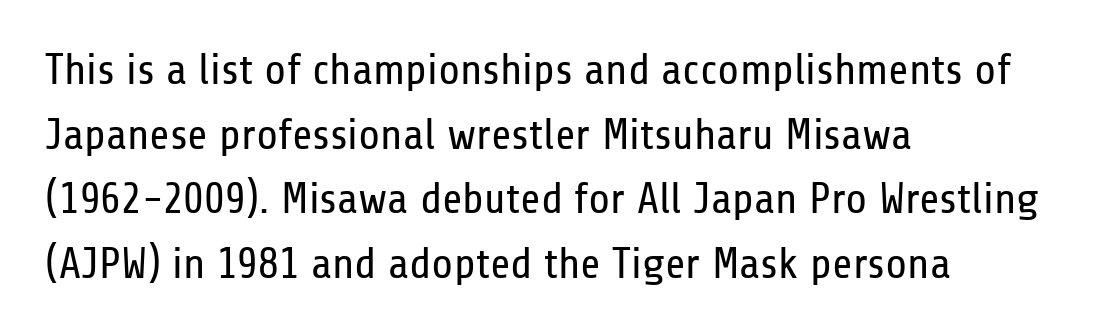
The image shows 44 px regular-weight, condensed sans-serif type, upright; set left-aligned, normal line spacing (1.47x), normal letter spacing, not underlined; low stroke contrast and a medium x-height.
